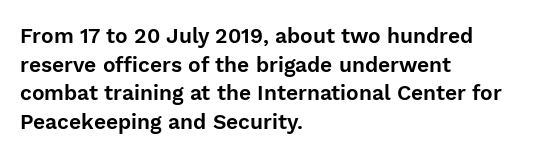
{"italic": "no", "underline": "no", "align": "left", "line_spacing": "normal", "line_spacing_ratio": 1.36, "letter_spacing": "normal", "letter_spacing_em": 0.0, "glyph_px": 21}
